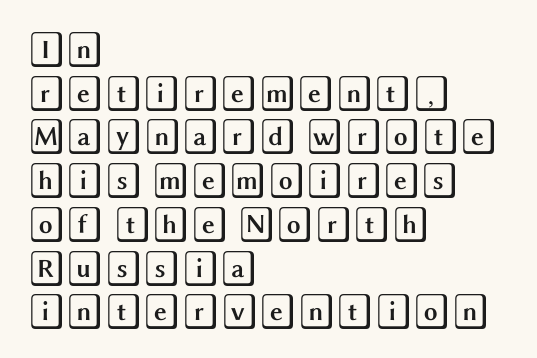
The image shows 35 px wide type, upright; set left-aligned, normal line spacing (1.25x), normal letter spacing, not underlined; a large x-height.
